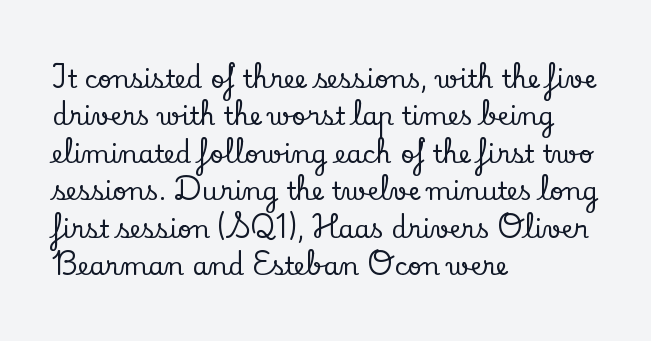
The rendering anchors every line to the left-hand side. The vertical gap from one line to the next is medium. The letterforms sit shoulder to shoulder at normal distance. Lines of text with bare space underneath. This is roman type, the default non-slanted kind.
